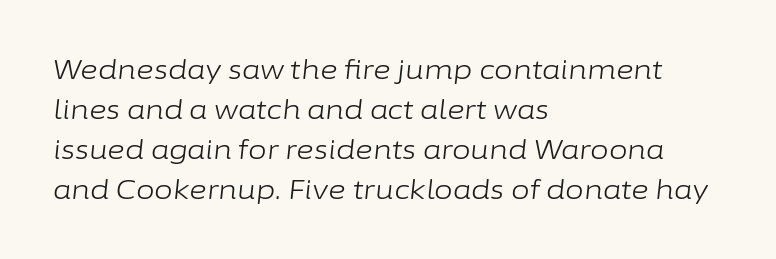
Q: Is the text bold? A: No.
Q: Is the text italic (slanted)? A: Yes, it leans right by about 6 degrees.
Q: Is the text underlined? A: No.
Q: How is the paragraph aligned? A: Left-aligned.
Q: Is the spacing between letters normal or unusually wide? A: Normal.
Q: Is the spacing between lines tight, normal or loose? A: Normal.
